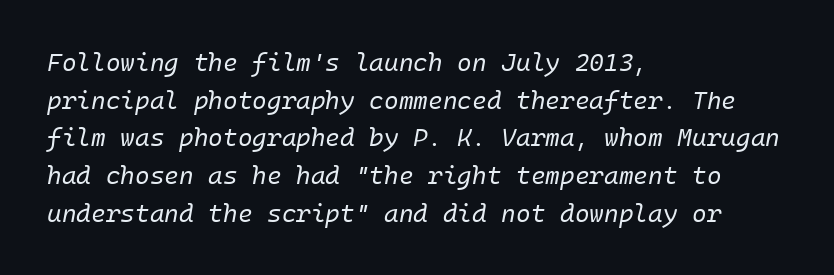
The image shows 25 px text type, italic (leaning right); set left-aligned, normal line spacing (1.51x), normal letter spacing, not underlined.
